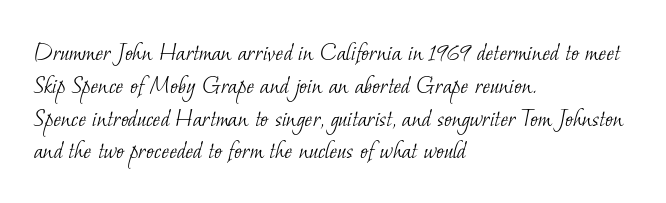
Q: Is the text bold? A: No.
Q: Is the text underlined? A: No.
Q: How is the paragraph aligned? A: Left-aligned.
Q: Is the spacing between letters normal or unusually wide? A: Normal.
Q: Is the spacing between lines tight, normal or loose? A: Normal.
